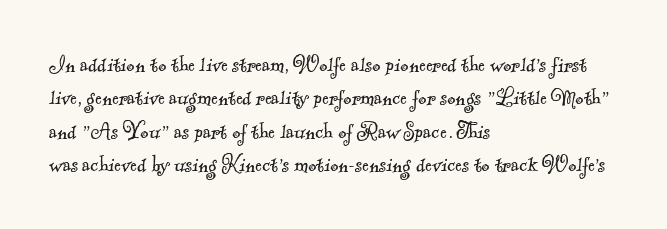
Q: Is the text bold? A: No.
Q: Is the text underlined? A: No.
Q: How is the paragraph aligned? A: Left-aligned.
Q: Is the spacing between letters normal or unusually wide? A: Normal.
Q: Is the spacing between lines tight, normal or loose? A: Normal.
